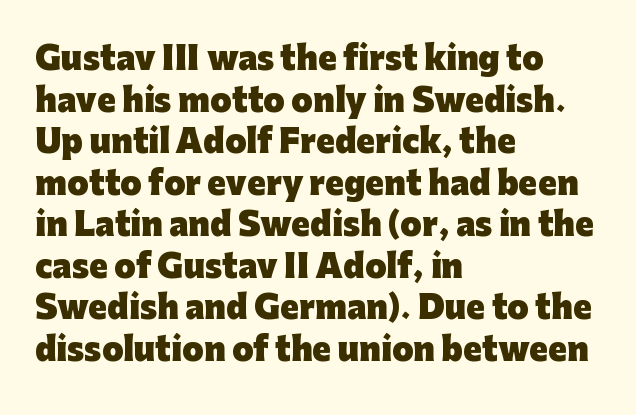
{"serif": "no", "italic": "no", "bold": "yes", "weight": "heavy", "width": "normal", "stroke_contrast": "low", "x_height": "medium", "monospaced": "no", "underline": "no", "align": "left", "line_spacing": "normal", "line_spacing_ratio": 1.34, "letter_spacing": "normal", "letter_spacing_em": 0.0, "glyph_px": 31}
